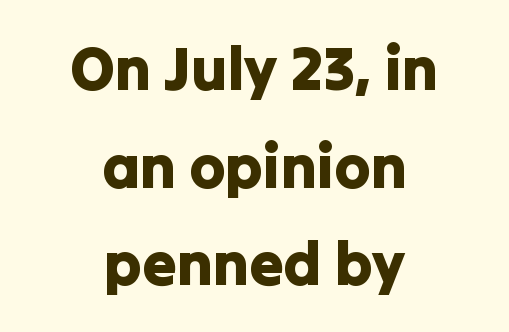
There is no visible air inserted between adjacent glyphs. The gap between lines stays unmarked. Quick note: not italic, upright. Does the type have serifs? No, each stem ends abruptly. Note the varied advance widths — an 'i' is clearly narrower than an 'm'.
